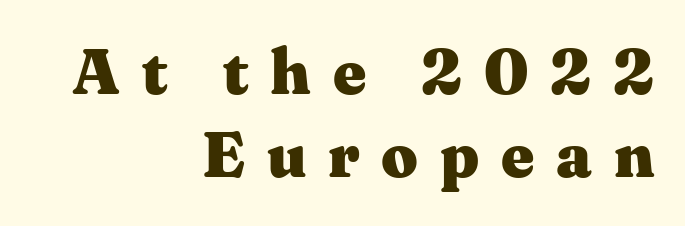
The specimen reads as upright at a glance. To sum up the face: it has serifs. The lines sit at an ordinary, default distance from one another. A flush-right, rag-left setting is used for this passage. The glyphs have the mass of a bold cut. Any mark beneath the type? The region is blank.
